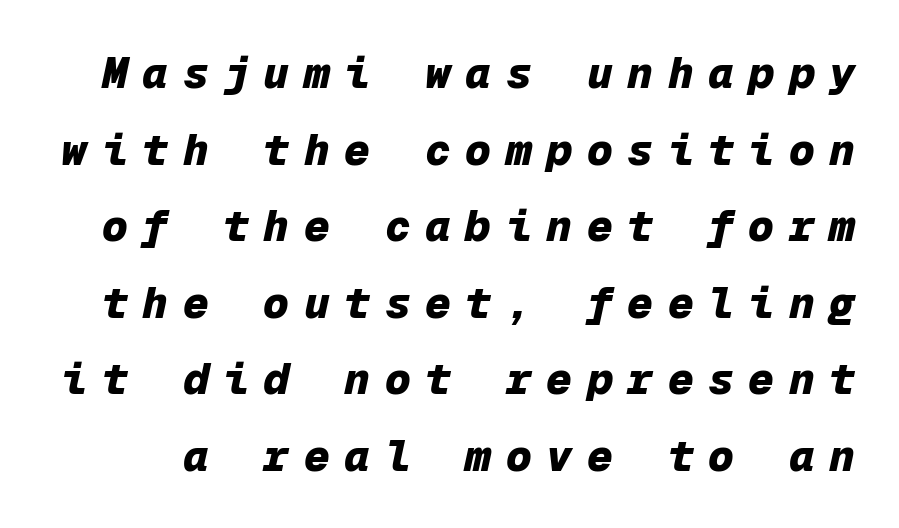
You could count columns in this text — the font is strictly monospaced. The font is running at its bold setting. These lines have a slow, spaced-out rhythm from letter to letter. The space beneath each line is pristine and unruled. The specimen reads as italic at a glance.
